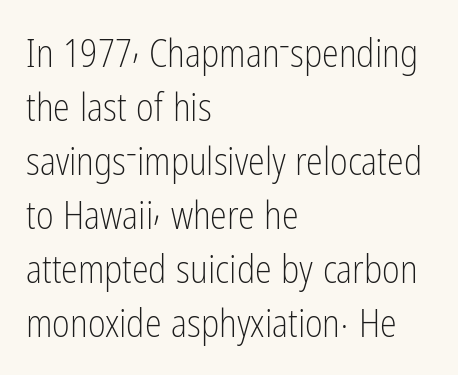
{"serif": "no", "italic": "no", "bold": "no", "weight": "light", "width": "condensed", "stroke_contrast": "low", "x_height": "medium", "monospaced": "no", "underline": "no", "align": "left", "line_spacing": "normal", "line_spacing_ratio": 1.42, "letter_spacing": "normal", "letter_spacing_em": 0.0, "glyph_px": 38}
